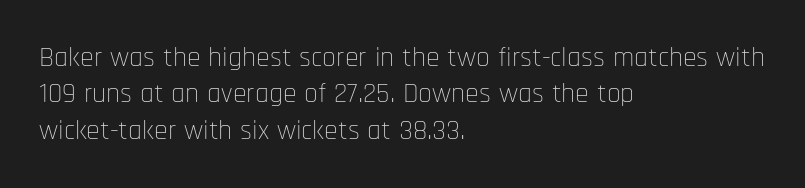
The words here are not underlined. Bold? No — there's no thickening of the strokes. No italicization has been applied; the sample stays upright. Is this a sans? Yes — the strokes have no serifs. The tracking reads as untouched default to a designer's eye.
